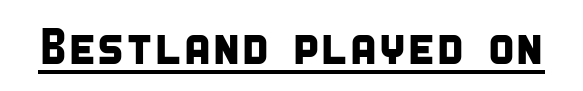
The image shows 51 px condensed sans-serif type; set normal letter spacing, underlined; low stroke contrast and a large x-height.
